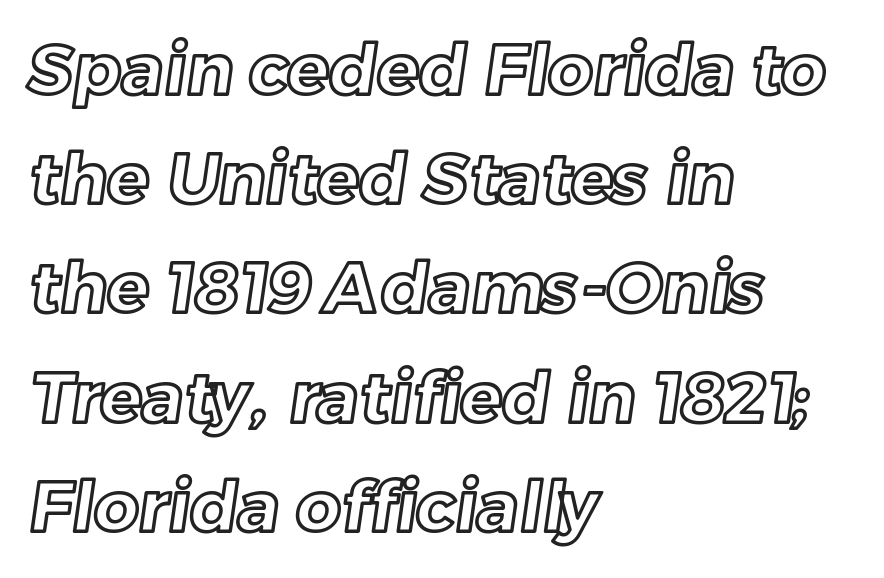
Q: Is the text underlined? A: No.
Q: How is the paragraph aligned? A: Left-aligned.
Q: Is the spacing between letters normal or unusually wide? A: Normal.
Q: Is the spacing between lines tight, normal or loose? A: Normal.
Q: Width (condensed, normal, or wide)? A: Normal.
Q: x-height? A: Medium.
Q: Monospaced? A: No.
